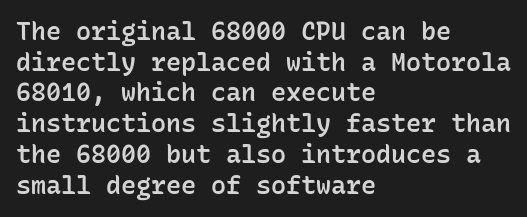
Q: Is the text bold? A: Semi-bold.
Q: Is the text italic (slanted)? A: No, it is upright.
Q: Is the text underlined? A: No.
Q: How is the paragraph aligned? A: Left-aligned.
Q: Is the spacing between letters normal or unusually wide? A: Normal.
